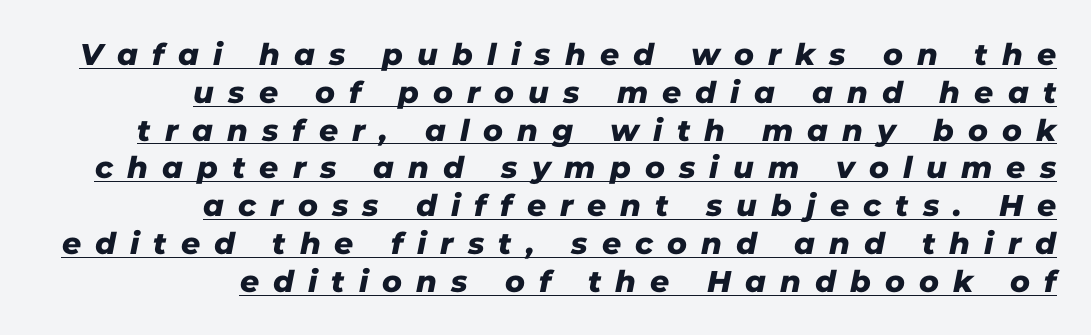
Notice how a bar underscores the lettering throughout. Tracking here is generous; glyphs stand well apart from one another. Horizontal bands of white between lines are of average thickness. The passage is arranged like a letterhead date or caption credit — flush right. You could not count columns in this text — the font is proportionally spaced.
